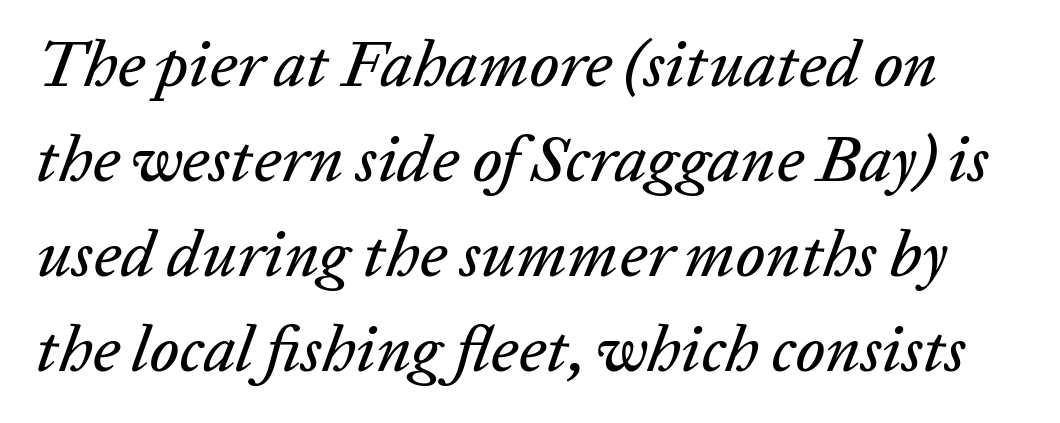
Baseline-to-baseline distance is the conventional proportion of letter height. A typesetter would call this proportional, since set widths differ per character. Italic: yes, the glyphs are oblique. Students, note that the glyphs here touch the page at normal intervals. Rule under the text: the space is simply empty.
